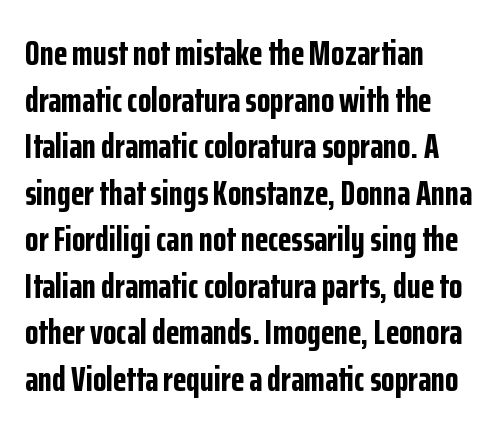
The image shows 35 px bold, condensed sans-serif type, upright; set left-aligned, normal line spacing (1.33x), normal letter spacing, not underlined; low stroke contrast and a medium x-height.
